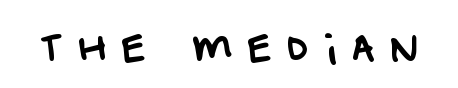
Only glyphs here, with clear space below each row. Tracking here is generous; glyphs stand well apart from one another. Think of a printed novel: that variable character pitch is what you see here. The type family on display is of the sans-serif kind.
